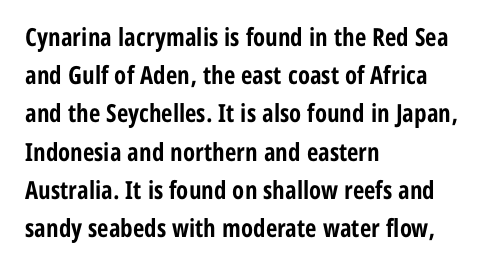
The image shows 25 px bold type, upright; set left-aligned, normal line spacing (1.53x), normal letter spacing, not underlined.
